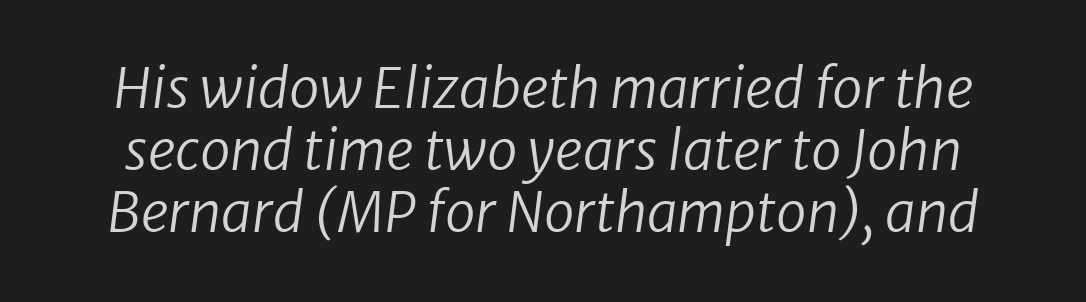
Q: Is the text bold? A: No.
Q: Is the text italic (slanted)? A: Yes, it leans right by about 8 degrees.
Q: Is the text underlined? A: No.
Q: Is the spacing between letters normal or unusually wide? A: Normal.
Q: Is the spacing between lines tight, normal or loose? A: Tight.
Q: Width (condensed, normal, or wide)? A: Normal.
Q: Stroke contrast? A: Low.
Q: x-height? A: Medium.
Q: Monospaced? A: No.
